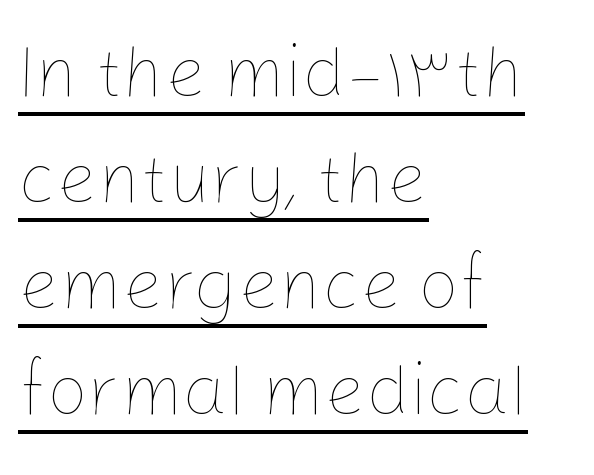
Q: Is the text bold? A: No.
Q: Is the text italic (slanted)? A: No, it is upright.
Q: Is the text underlined? A: Yes.
Q: How is the paragraph aligned? A: Left-aligned.
Q: Is the spacing between letters normal or unusually wide? A: Normal.
Q: Is the spacing between lines tight, normal or loose? A: Normal.
Q: Width (condensed, normal, or wide)? A: Normal.
Q: Stroke contrast? A: Low.
Q: x-height? A: Medium.
Q: Monospaced? A: No.
